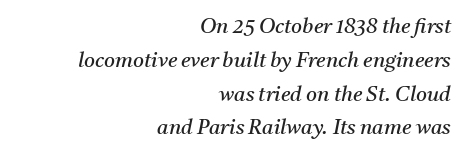
Q: Is the text bold? A: No.
Q: Is the text italic (slanted)? A: Yes, it leans right by about 11 degrees.
Q: Is the text underlined? A: No.
Q: How is the paragraph aligned? A: Right-aligned.
Q: Is the spacing between letters normal or unusually wide? A: Normal.
Q: Is the spacing between lines tight, normal or loose? A: Normal.
